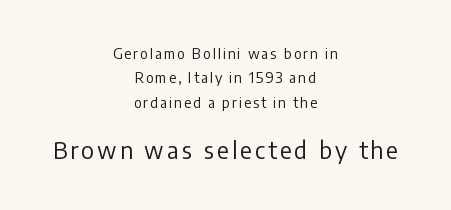
{"italic": "no", "bold": "no", "underline": "no", "align": "center", "line_spacing_ratio": 1.74, "larger_block": "second", "size_ratio": 1.64, "glyph_px": 23}
